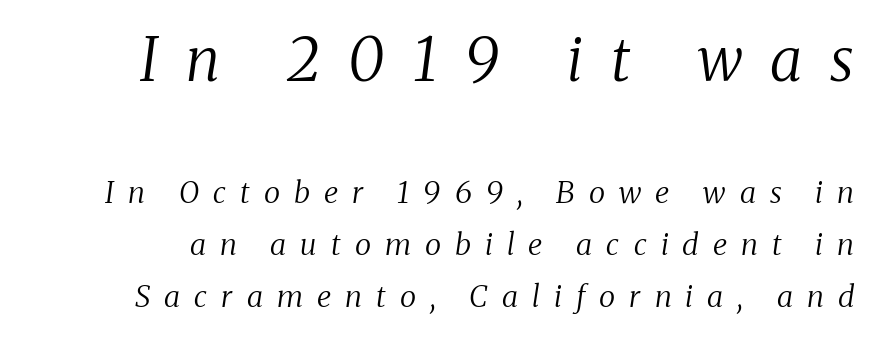
Display-style spreading of the glyphs; the letterfit is very open. Lines of text with bare space underneath. Heft: none added — not bold. Looks like regular typesetting: each glyph gets only the width it needs. A student would notice the top passage is typeset larger than what follows.
